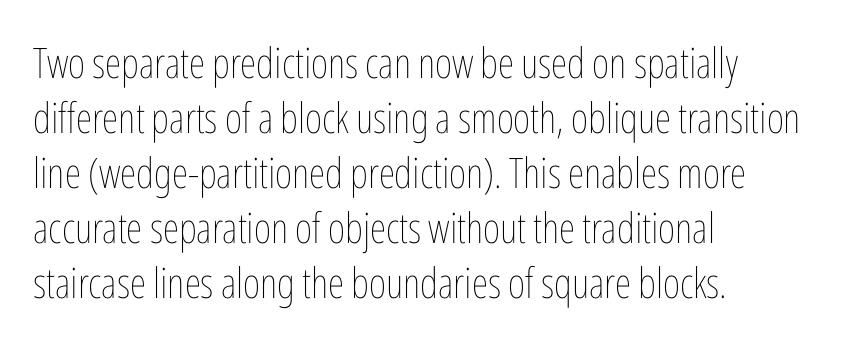
Q: Is the text bold? A: No.
Q: Is the text italic (slanted)? A: No, it is upright.
Q: Is the text underlined? A: No.
Q: How is the paragraph aligned? A: Left-aligned.
Q: Is the spacing between letters normal or unusually wide? A: Normal.
Q: Is the spacing between lines tight, normal or loose? A: Normal.
Q: Width (condensed, normal, or wide)? A: Condensed.
Q: Stroke contrast? A: Low.
Q: x-height? A: Medium.
Q: Monospaced? A: No.
